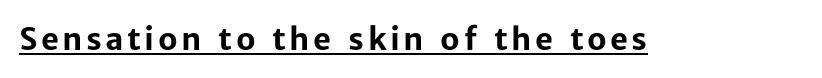
Q: Is the text bold? A: Yes.
Q: Is the text italic (slanted)? A: No, it is upright.
Q: Is the typeface a serif or a sans-serif typeface? A: Sans-serif.
Q: Is the text underlined? A: Yes.
Q: Width (condensed, normal, or wide)? A: Normal.
Q: Stroke contrast? A: Low.
Q: x-height? A: Medium.
Q: Monospaced? A: No.
